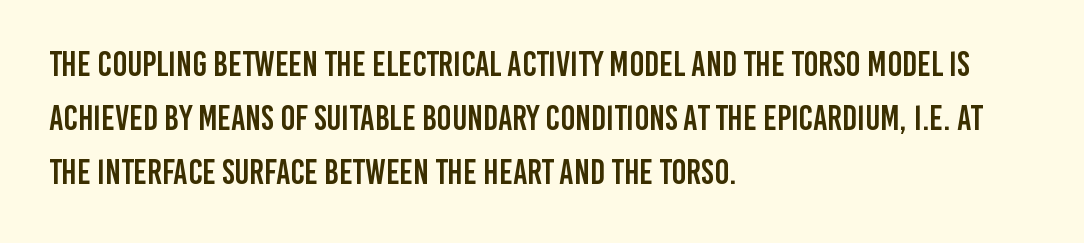
{"serif": "no", "italic": "no", "width": "condensed", "stroke_contrast": "low", "x_height": "large", "monospaced": "no", "underline": "no", "align": "left", "line_spacing": "normal", "line_spacing_ratio": 1.55, "letter_spacing": "normal", "letter_spacing_em": 0.0, "glyph_px": 35}
